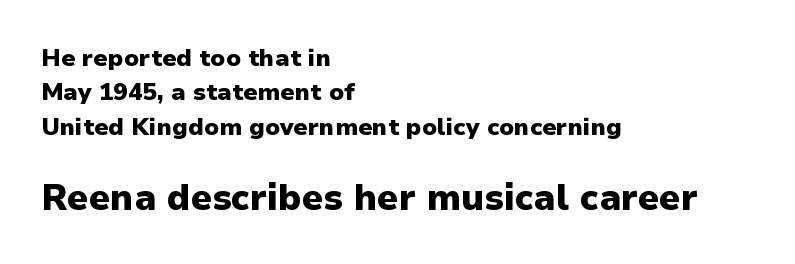
Q: Is the text bold? A: Yes.
Q: Is the text italic (slanted)? A: No, it is upright.
Q: Is the typeface a serif or a sans-serif typeface? A: Sans-serif.
Q: Is the text underlined? A: No.
Q: How is the paragraph aligned? A: Left-aligned.
Q: Is the spacing between letters normal or unusually wide? A: Normal.
Q: Is the spacing between lines tight, normal or loose? A: Normal.
Q: Which block of text is set in a larger size, the first (top) or the second (bottom)? A: The second (bottom) one.
Q: Width (condensed, normal, or wide)? A: Normal.
Q: Stroke contrast? A: Low.
Q: x-height? A: Medium.
Q: Monospaced? A: No.
